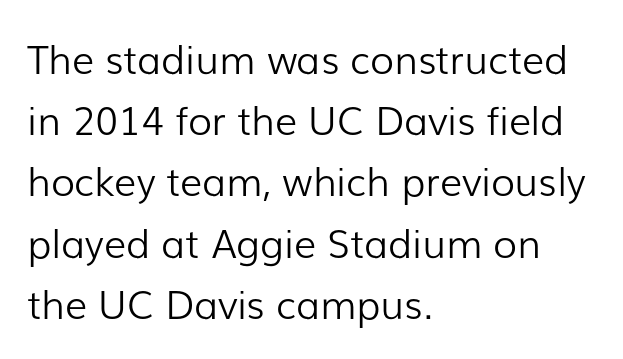
{"serif": "no", "italic": "no", "bold": "no", "weight": "light", "width": "normal", "stroke_contrast": "low", "x_height": "medium", "monospaced": "no", "underline": "no", "align": "left", "line_spacing": "normal", "line_spacing_ratio": 1.57, "letter_spacing": "normal", "letter_spacing_em": 0.0, "glyph_px": 39}
